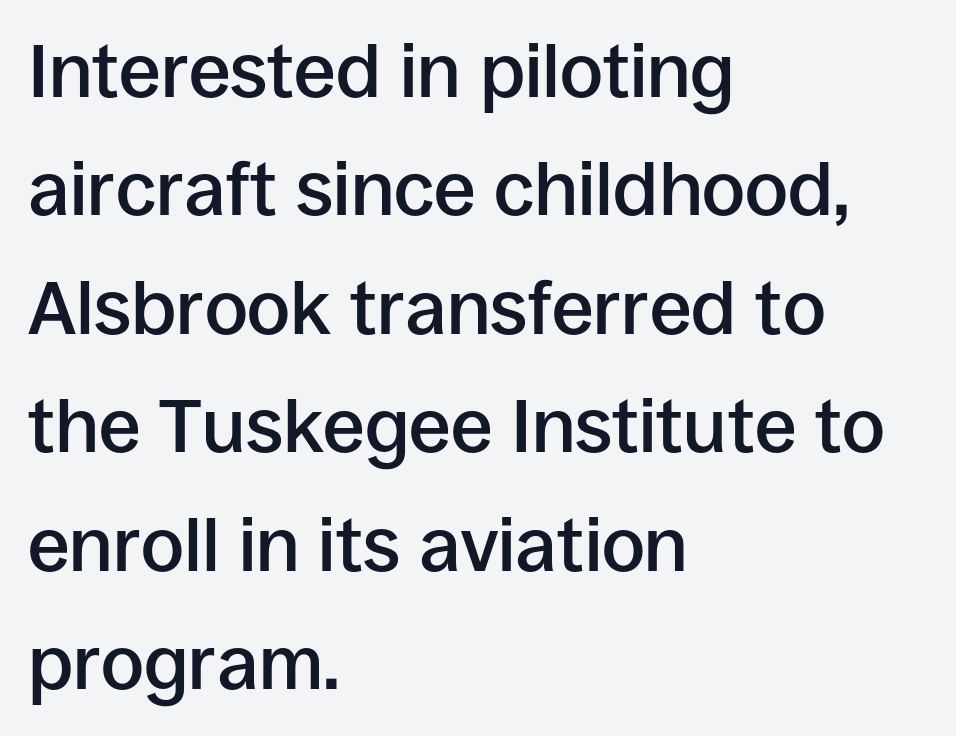
The image shows 75 px semibold sans-serif type, upright; set left-aligned, normal line spacing (1.58x), normal letter spacing, not underlined; low stroke contrast and a large x-height.
